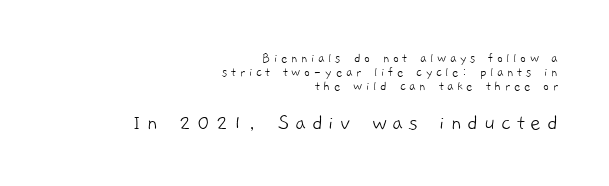
The passage shown is not underscored anywhere. Caption: upper text group reduced, lower text group enlarged. Letter spacing: wide. Successive baselines arrive quickly, one right under another. Counters stay open thanks to moderate or lighter strokes. Line endings align vertically; line beginnings do not.
